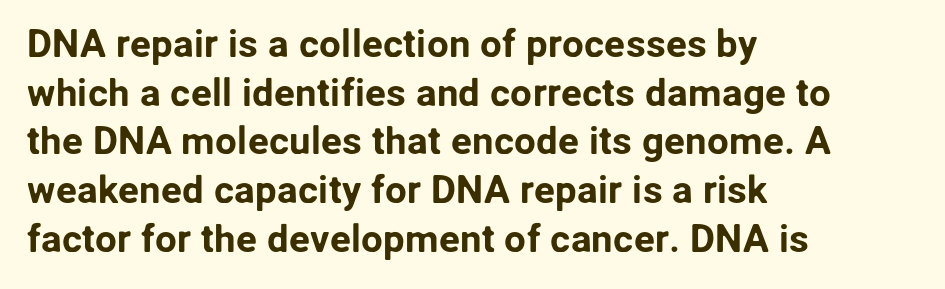
Q: Is the text italic (slanted)? A: No, it is upright.
Q: Is the typeface a serif or a sans-serif typeface? A: Sans-serif.
Q: Is the text underlined? A: No.
Q: How is the paragraph aligned? A: Left-aligned.
Q: Is the spacing between letters normal or unusually wide? A: Normal.
Q: Is the spacing between lines tight, normal or loose? A: Normal.
Q: Width (condensed, normal, or wide)? A: Normal.
Q: Stroke contrast? A: Low.
Q: x-height? A: Medium.
Q: Monospaced? A: No.
